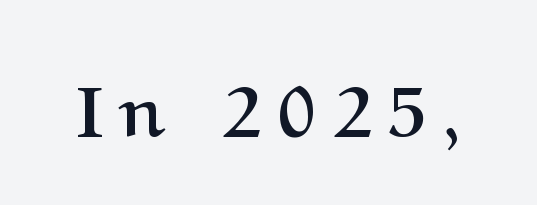
Q: Is the text bold? A: Yes.
Q: Is the text italic (slanted)? A: No, it is upright.
Q: Is the typeface a serif or a sans-serif typeface? A: Serif.
Q: Is the text underlined? A: No.
Q: Is the spacing between letters normal or unusually wide? A: Unusually wide.
Q: Width (condensed, normal, or wide)? A: Normal.
Q: Stroke contrast? A: Medium.
Q: x-height? A: Medium.
Q: Monospaced? A: No.
